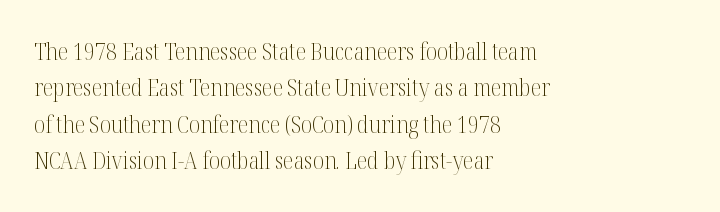
Q: Is the text bold? A: No.
Q: Is the text italic (slanted)? A: No, it is upright.
Q: Is the text underlined? A: No.
Q: How is the paragraph aligned? A: Left-aligned.
Q: Is the spacing between letters normal or unusually wide? A: Normal.
Q: Is the spacing between lines tight, normal or loose? A: Normal.
